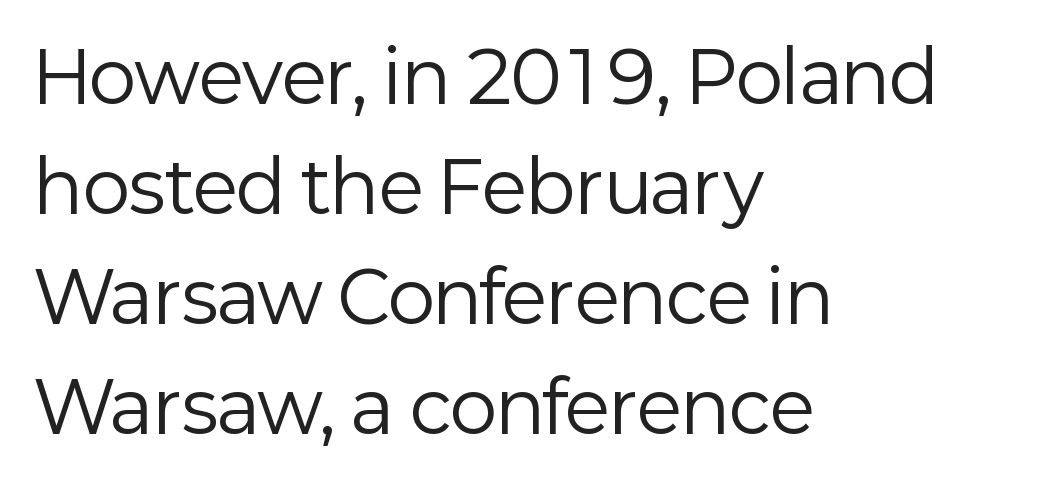
The image shows 71 px regular-weight sans-serif type, upright; set left-aligned, normal line spacing (1.55x), normal letter spacing, not underlined; low stroke contrast and a medium x-height.
